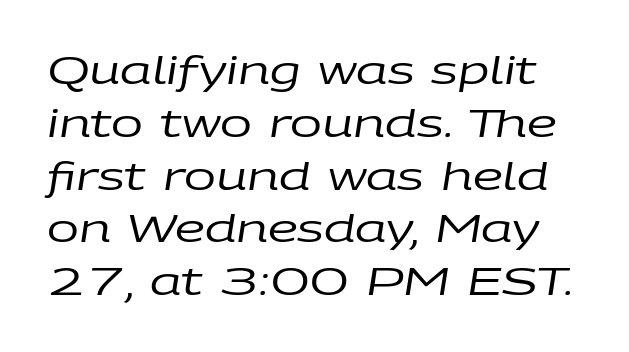
{"italic": "yes", "lean": "right", "slant_degrees": 9, "bold": "no", "weight": "regular", "width": "wide", "stroke_contrast": "low", "x_height": "large", "monospaced": "no", "underline": "no", "line_spacing": "normal", "line_spacing_ratio": 1.39, "letter_spacing": "normal", "letter_spacing_em": 0.0, "glyph_px": 38}
